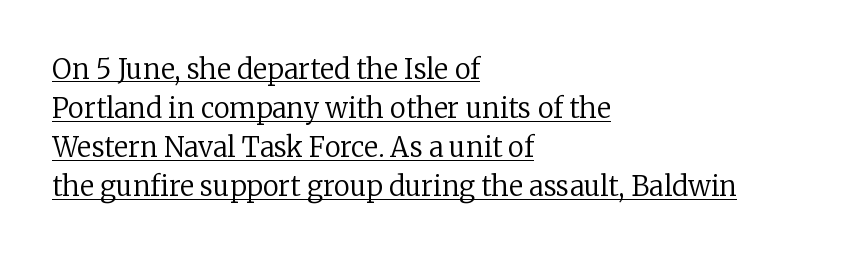
{"italic": "no", "bold": "no", "underline": "yes", "align": "left", "line_spacing": "normal", "line_spacing_ratio": 1.45, "letter_spacing": "normal", "letter_spacing_em": 0.0, "glyph_px": 27}
